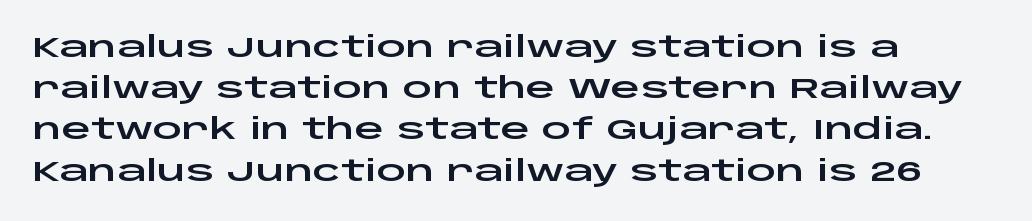
The image shows 29 px wide sans-serif type, upright; set left-aligned, normal line spacing (1.42x), normal letter spacing, not underlined; low stroke contrast and a large x-height.
